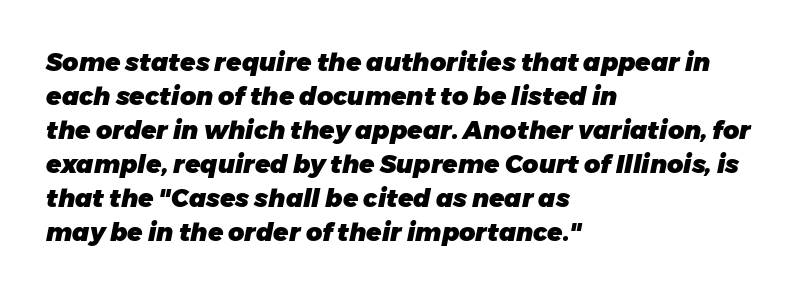
{"italic": "yes", "lean": "right", "slant_degrees": 11, "bold": "yes", "underline": "no", "align": "left", "line_spacing": "normal", "line_spacing_ratio": 1.36, "letter_spacing": "normal", "letter_spacing_em": 0.0, "glyph_px": 25}
